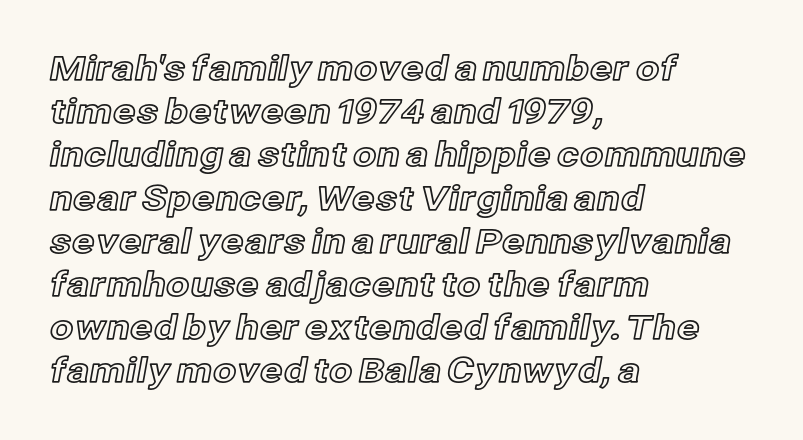
The image shows 34 px text type; set left-aligned, normal line spacing (1.27x), normal letter spacing, not underlined; a medium x-height.
